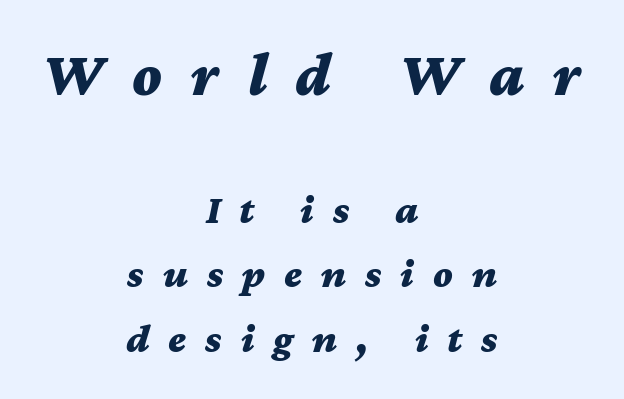
Character widths vary here, with narrow letters taking less room than wide ones. Characters follow at a spacing far wider than the type designer built in. Emphasis by weight is at full strength: bold. Underlining? Definitely not there. Every row of glyphs is offset so its center matches the block's center.
